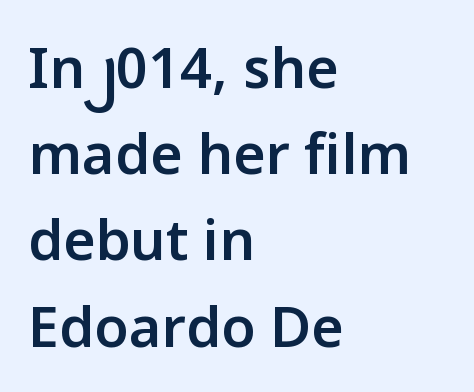
Q: Is the text bold? A: Semi-bold.
Q: Is the text italic (slanted)? A: No, it is upright.
Q: Is the typeface a serif or a sans-serif typeface? A: Sans-serif.
Q: Is the text underlined? A: No.
Q: How is the paragraph aligned? A: Left-aligned.
Q: Is the spacing between letters normal or unusually wide? A: Normal.
Q: Is the spacing between lines tight, normal or loose? A: Normal.
Q: Width (condensed, normal, or wide)? A: Normal.
Q: Stroke contrast? A: Low.
Q: x-height? A: Medium.
Q: Monospaced? A: No.
